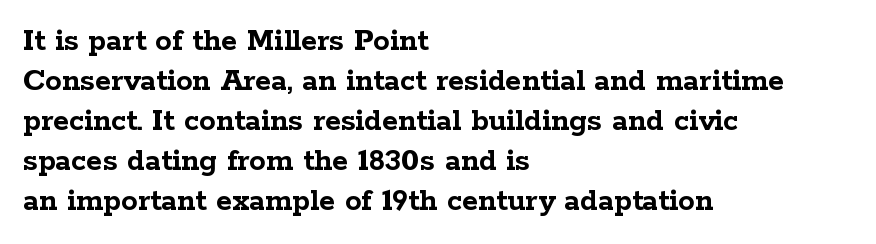
{"serif": "yes", "italic": "no", "bold": "yes", "weight": "semibold", "width": "wide", "stroke_contrast": "low", "x_height": "medium", "monospaced": "no", "underline": "no", "align": "left", "line_spacing_ratio": 1.21, "letter_spacing": "normal", "letter_spacing_em": 0.0, "glyph_px": 33}
